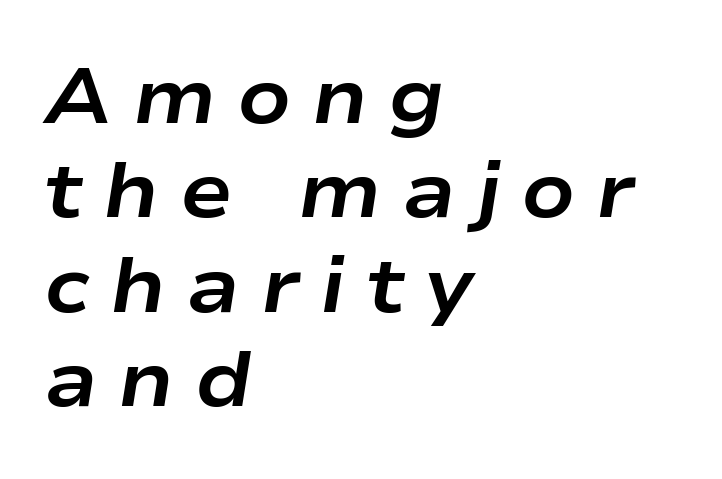
Q: Is the text bold? A: Yes.
Q: Is the text italic (slanted)? A: Yes, it leans right by about 9 degrees.
Q: Is the text underlined? A: No.
Q: How is the paragraph aligned? A: Left-aligned.
Q: Is the spacing between letters normal or unusually wide? A: Unusually wide.
Q: Width (condensed, normal, or wide)? A: Wide.
Q: Stroke contrast? A: Low.
Q: x-height? A: Medium.
Q: Monospaced? A: No.
